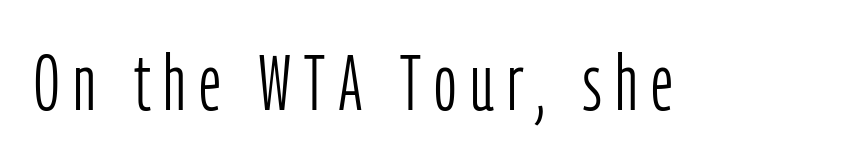
The image shows 78 px light, condensed sans-serif type, upright; set not underlined; low stroke contrast and a medium x-height.
